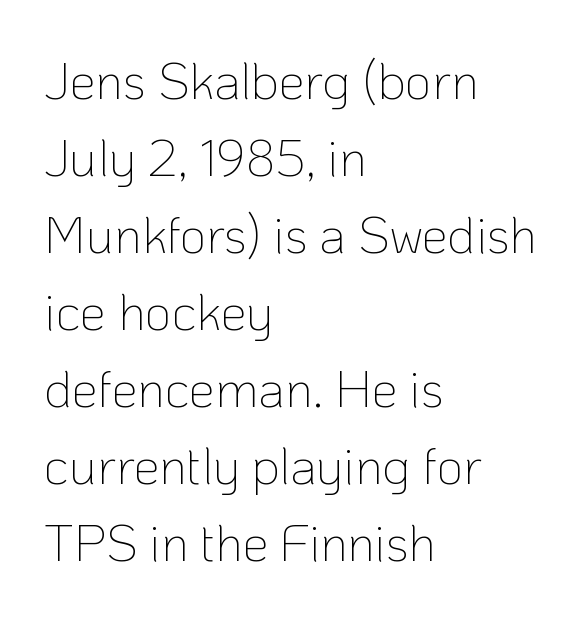
Leftover space on each line is placed entirely after the last word. No heavy texture on the line: the type isn't bold. A typesetter would call this proportional, since set widths differ per character. It's the straight-up-and-down kind of type. What kind of face is this? One without serifs — a sans.
